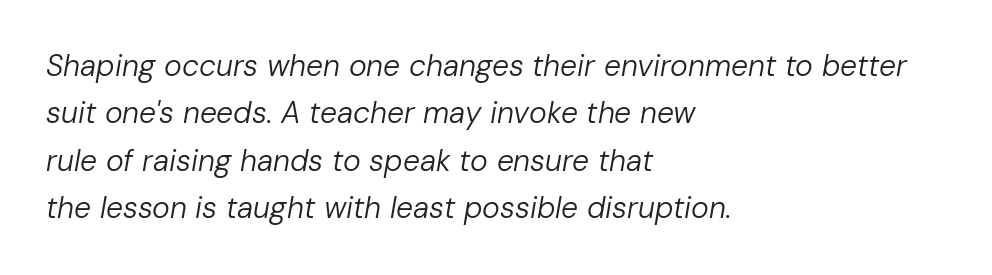
Q: Is the text bold? A: No.
Q: Is the text italic (slanted)? A: Yes, it leans right by about 10 degrees.
Q: Is the text underlined? A: No.
Q: How is the paragraph aligned? A: Left-aligned.
Q: Is the spacing between letters normal or unusually wide? A: Normal.
Q: Is the spacing between lines tight, normal or loose? A: Normal.
Q: Width (condensed, normal, or wide)? A: Normal.
Q: Stroke contrast? A: Low.
Q: x-height? A: Medium.
Q: Monospaced? A: No.
